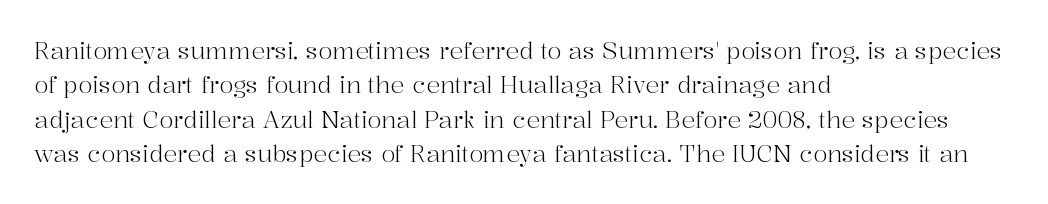
Observe the ordinary spacing: letters are neighbours, not strangers. Only glyphs here, with clear space below each row. Honestly, the row spacing looks completely unremarkable. No letter is thick-stroked: the sample isn't bold.
